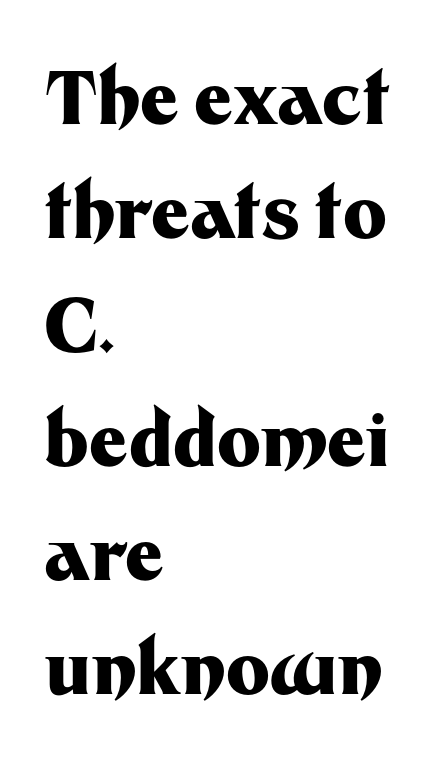
{"serif": "no", "italic": "no", "bold": "yes", "weight": "heavy", "width": "normal", "stroke_contrast": "medium", "x_height": "medium", "monospaced": "no", "underline": "no", "align": "left", "line_spacing": "normal", "line_spacing_ratio": 1.54, "letter_spacing": "normal", "letter_spacing_em": 0.0, "glyph_px": 74}
